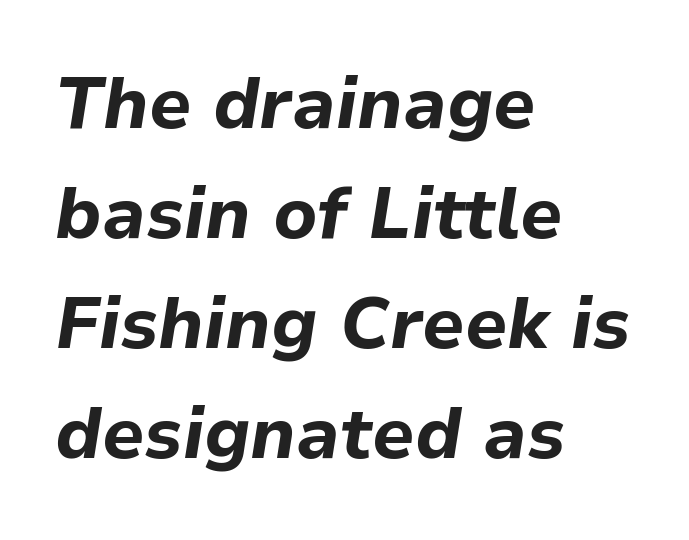
{"italic": "yes", "lean": "right", "slant_degrees": 9, "bold": "yes", "weight": "bold", "width": "normal", "stroke_contrast": "low", "x_height": "medium", "monospaced": "no", "underline": "no", "align": "left", "line_spacing": "normal", "line_spacing_ratio": 1.53, "letter_spacing": "normal", "letter_spacing_em": 0.0, "glyph_px": 72}
